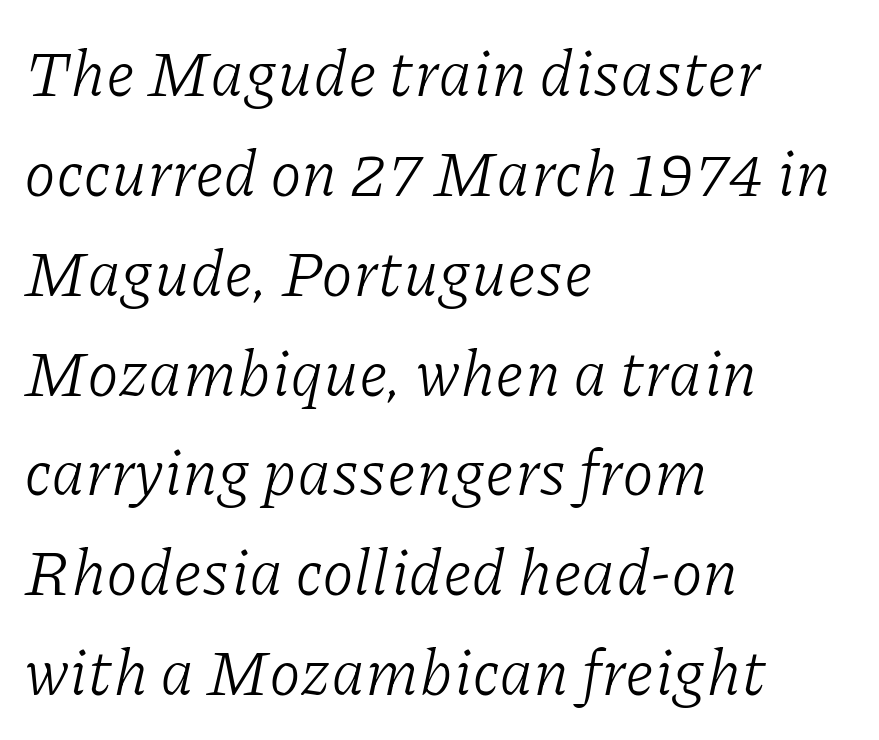
Q: Is the text bold? A: No.
Q: Is the text italic (slanted)? A: Yes, it leans right by about 11 degrees.
Q: Is the typeface a serif or a sans-serif typeface? A: Serif.
Q: Is the text underlined? A: No.
Q: How is the paragraph aligned? A: Left-aligned.
Q: Is the spacing between letters normal or unusually wide? A: Normal.
Q: Is the spacing between lines tight, normal or loose? A: Normal.
Q: Width (condensed, normal, or wide)? A: Normal.
Q: Stroke contrast? A: Low.
Q: x-height? A: Medium.
Q: Monospaced? A: No.
